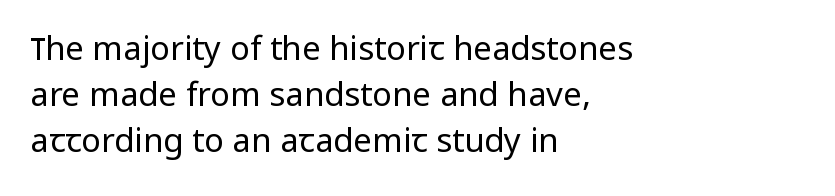
The image shows 33 px regular-weight sans-serif type, upright; set left-aligned, normal line spacing (1.39x), normal letter spacing, not underlined; low stroke contrast and a medium x-height.
